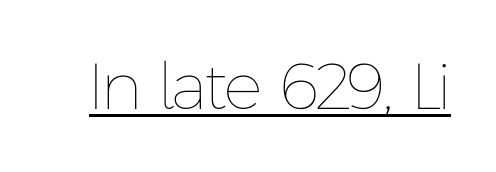
The image shows 65 px thin type, upright; set normal letter spacing, underlined; low stroke contrast and a medium x-height.
